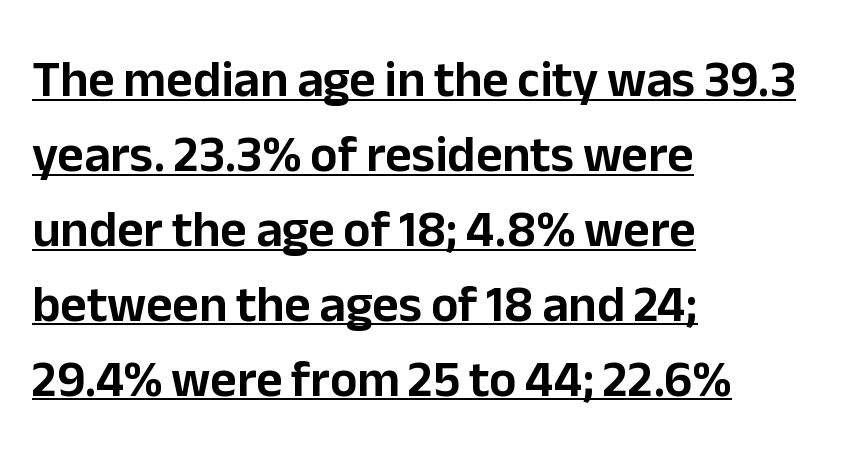
{"serif": "no", "italic": "no", "width": "normal", "stroke_contrast": "low", "x_height": "medium", "monospaced": "no", "underline": "yes", "align": "left", "line_spacing": "normal", "line_spacing_ratio": 1.47, "letter_spacing": "normal", "letter_spacing_em": 0.0, "glyph_px": 51}
